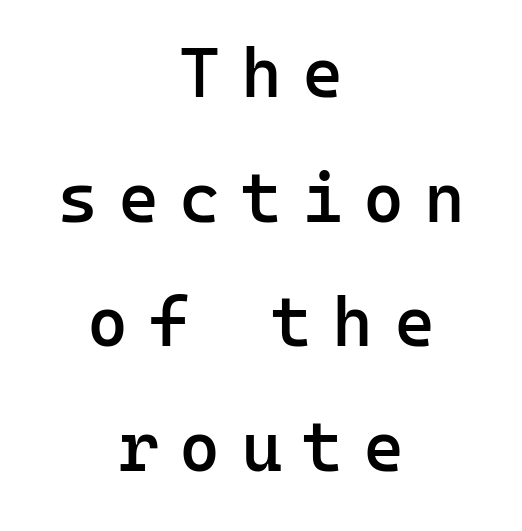
Each line is balanced around a shared central axis. Check under the words: just untouched page. Unlike a traditional serif, this face leaves its strokes unadorned. The face used here is monospaced, like something from a code editor.
